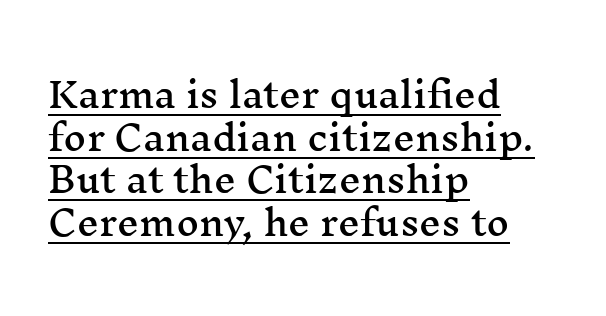
{"serif": "yes", "italic": "no", "width": "wide", "stroke_contrast": "medium", "x_height": "medium", "monospaced": "no", "underline": "yes", "align": "left", "line_spacing_ratio": 1.22, "letter_spacing": "normal", "letter_spacing_em": 0.0, "glyph_px": 35}
